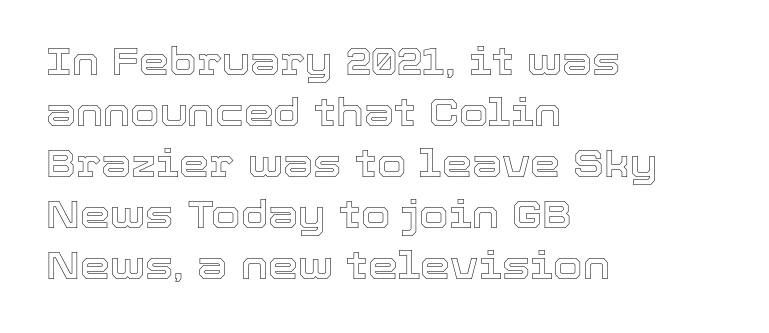
{"italic": "no", "width": "normal", "x_height": "medium", "monospaced": "no", "underline": "no", "align": "left", "line_spacing": "normal", "line_spacing_ratio": 1.34, "letter_spacing": "normal", "letter_spacing_em": 0.0, "glyph_px": 38}
